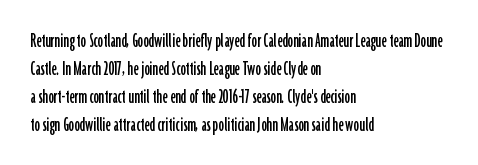
{"italic": "no", "underline": "no", "align": "left", "line_spacing": "normal", "line_spacing_ratio": 1.27, "letter_spacing": "normal", "letter_spacing_em": 0.0, "glyph_px": 22}
